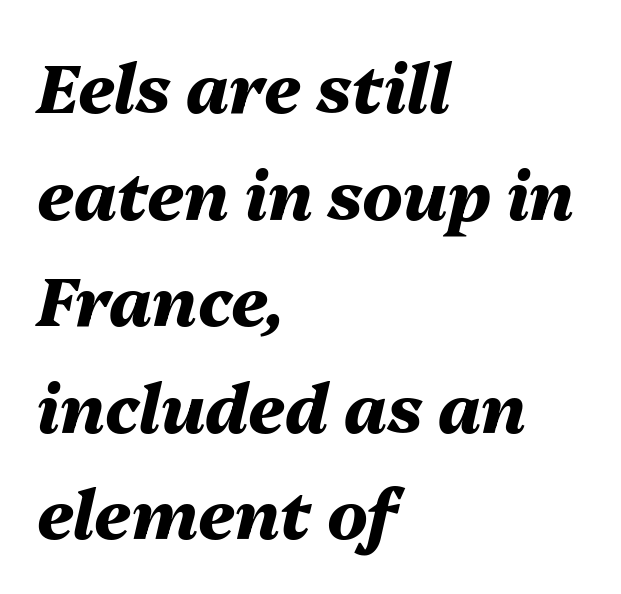
Q: Is the text bold? A: Yes.
Q: Is the text italic (slanted)? A: Yes, it leans right by about 13 degrees.
Q: Is the text underlined? A: No.
Q: How is the paragraph aligned? A: Left-aligned.
Q: Is the spacing between letters normal or unusually wide? A: Normal.
Q: Is the spacing between lines tight, normal or loose? A: Normal.
Q: Width (condensed, normal, or wide)? A: Normal.
Q: Stroke contrast? A: Medium.
Q: x-height? A: Medium.
Q: Monospaced? A: No.
